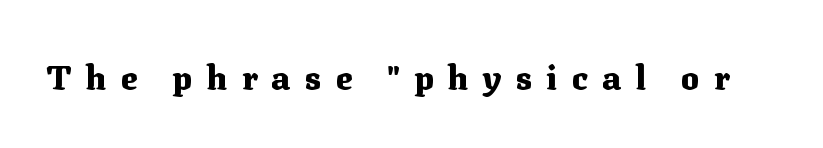
Examine the stroke ends and you'll spot serifs. Italic? Not at all — the glyphs are vertical. Do the characters align in a grid? No, the font is proportional. Chunky letters — that's bold for sure. Does extra space separate the letters? Yes, quite a lot of it.
